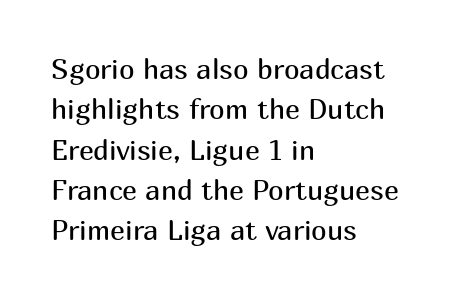
The image shows 28 px regular-weight sans-serif type, upright; set left-aligned, normal line spacing (1.44x), normal letter spacing, not underlined; medium stroke contrast and a medium x-height.
